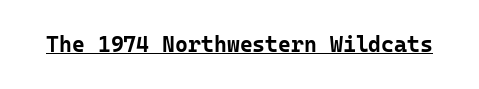
Q: Is the text bold? A: Yes.
Q: Is the text italic (slanted)? A: No, it is upright.
Q: Is the text underlined? A: Yes.
Q: Is the spacing between letters normal or unusually wide? A: Normal.
